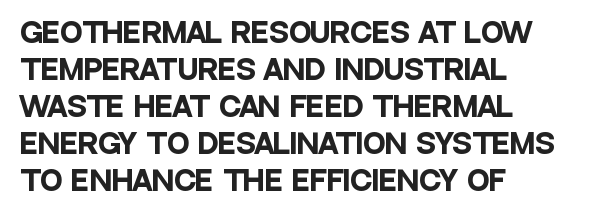
Q: Is the text bold? A: Yes.
Q: Is the text italic (slanted)? A: No, it is upright.
Q: Is the text underlined? A: No.
Q: How is the paragraph aligned? A: Left-aligned.
Q: Is the spacing between letters normal or unusually wide? A: Normal.
Q: Is the spacing between lines tight, normal or loose? A: Normal.
